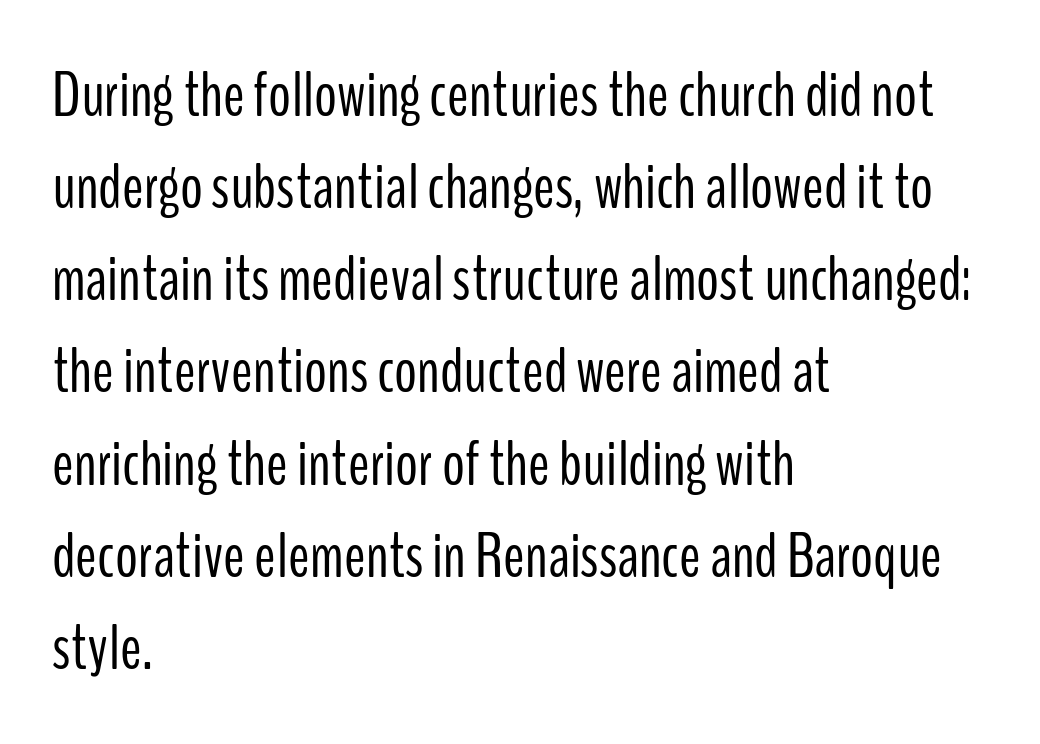
{"serif": "no", "italic": "no", "bold": "no", "weight": "light", "width": "condensed", "stroke_contrast": "low", "x_height": "medium", "monospaced": "no", "underline": "no", "align": "left", "line_spacing": "normal", "line_spacing_ratio": 1.44, "letter_spacing": "normal", "letter_spacing_em": 0.0, "glyph_px": 64}
